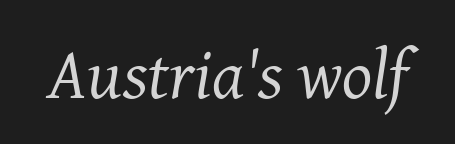
Observe the serifs anchoring each vertical stroke in this sample. Heaviness? Minimal to ordinary, like unemphasized prose. Is the letter spacing exaggerated? No — it looks like the ordinary default. Glance below the letters and you will spot only blank space.
